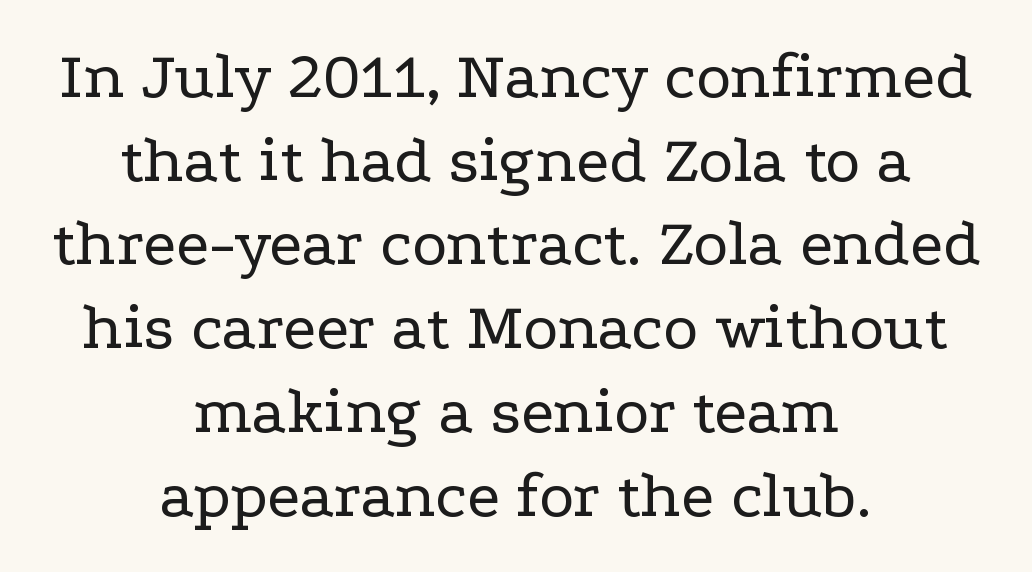
The image shows 67 px regular-weight, wide serif type, upright; set centered, normal line spacing (1.25x), normal letter spacing, not underlined; low stroke contrast and a medium x-height.
